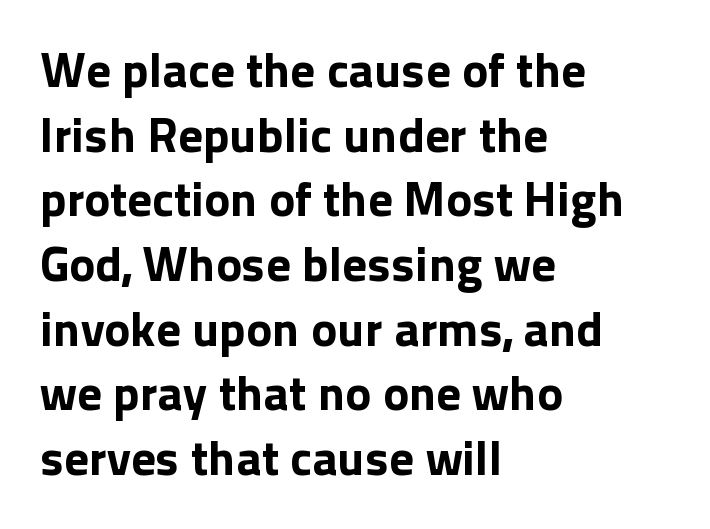
{"serif": "no", "italic": "no", "bold": "yes", "weight": "bold", "width": "normal", "x_height": "medium", "monospaced": "no", "underline": "no", "align": "left", "line_spacing": "normal", "line_spacing_ratio": 1.32, "letter_spacing": "normal", "letter_spacing_em": 0.0, "glyph_px": 49}
